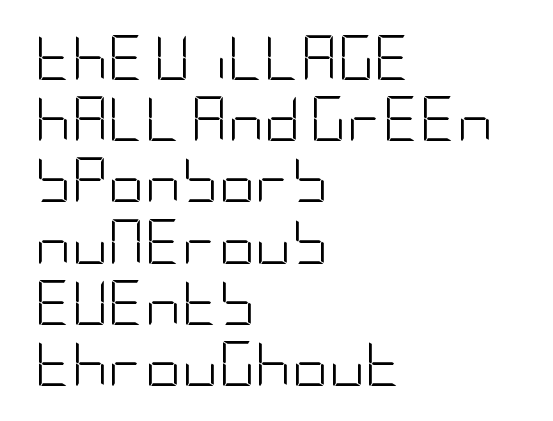
The image shows 45 px light, condensed sans-serif type, upright; set left-aligned, normal line spacing (1.36x), normal letter spacing, not underlined; low stroke contrast and a large x-height.
